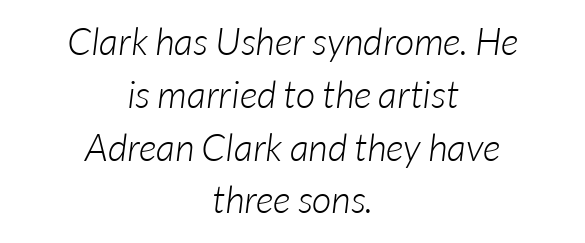
The image shows 38 px light sans-serif type; set centered, normal line spacing (1.39x), normal letter spacing, not underlined; low stroke contrast and a medium x-height.
